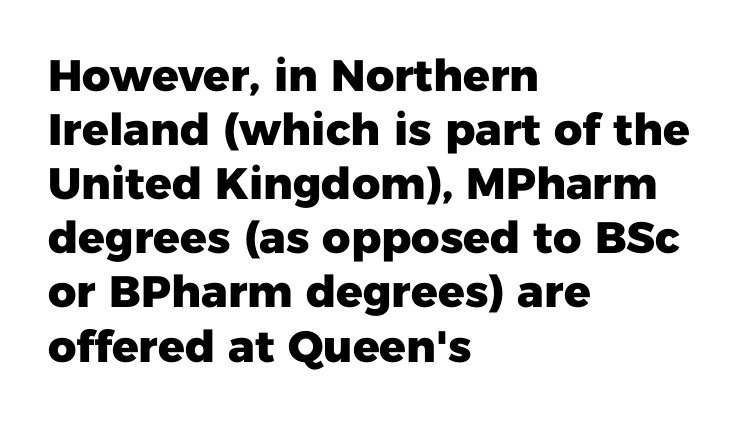
The image shows 44 px heavy sans-serif type, upright; set left-aligned, line spacing 1.23x, normal letter spacing, not underlined; low stroke contrast and a medium x-height.
